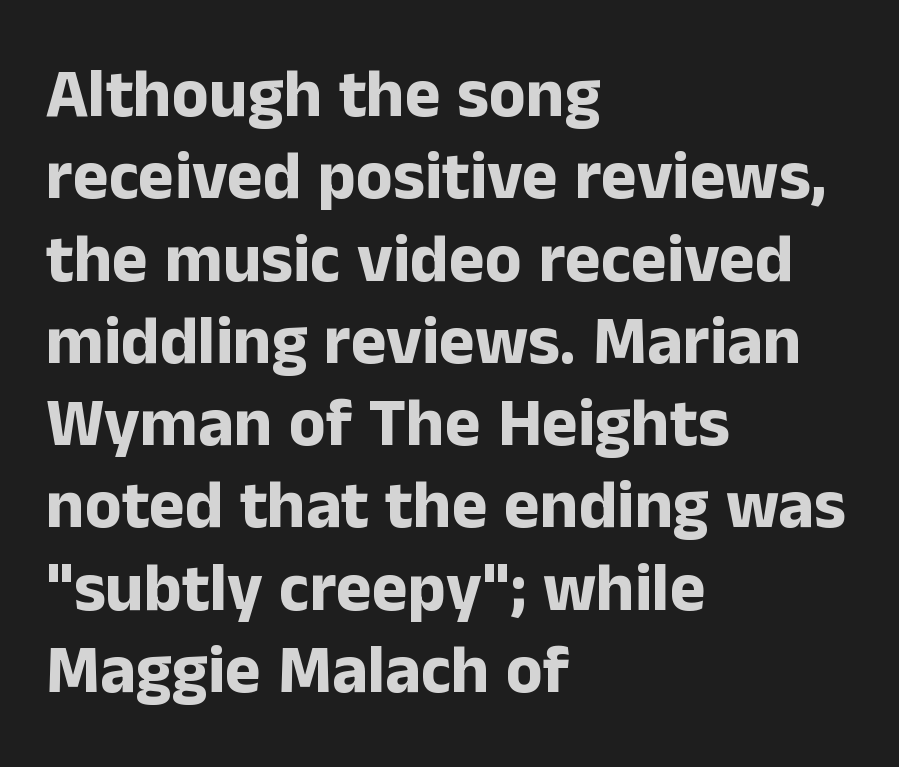
Q: Is the text bold? A: Yes.
Q: Is the text italic (slanted)? A: No, it is upright.
Q: Is the typeface a serif or a sans-serif typeface? A: Sans-serif.
Q: Is the text underlined? A: No.
Q: How is the paragraph aligned? A: Left-aligned.
Q: Is the spacing between letters normal or unusually wide? A: Normal.
Q: Width (condensed, normal, or wide)? A: Normal.
Q: Stroke contrast? A: Low.
Q: x-height? A: Medium.
Q: Monospaced? A: No.
